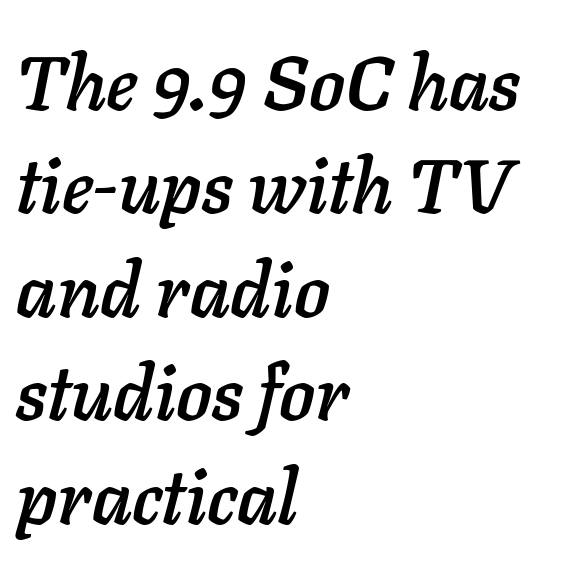
The passage shown stacks its lines at a standard gap. These lines stack with their left ends in a neat column. Letters rest on an invisible, unmarked baseline. Spacing between characters is what you'd get straight out of the box. The axis of the letterforms is tilted away from vertical.
